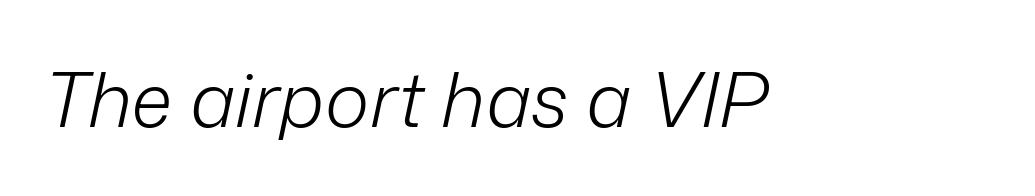
{"italic": "yes", "lean": "right", "slant_degrees": 12, "bold": "no", "weight": "light", "width": "normal", "stroke_contrast": "low", "x_height": "medium", "monospaced": "no", "underline": "no", "letter_spacing": "normal", "letter_spacing_em": 0.0, "glyph_px": 76}
